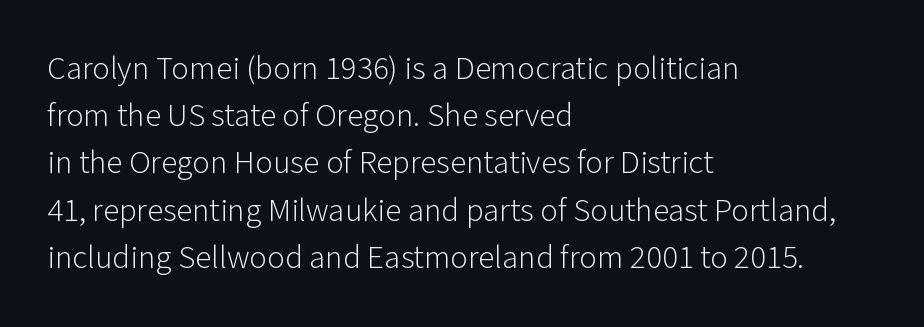
The letters carry no serifs — their stems end cleanly without finishing strokes. Each line starts at the same left margin while the right side varies. Compared with typical paragraphs, the rows here are spaced about the same. The lettering stays uniformly vertical, giving the passage a roman look. Note the varied advance widths — an 'i' is clearly narrower than an 'm'. You could call the tracking neutral — neither tight nor loose.
